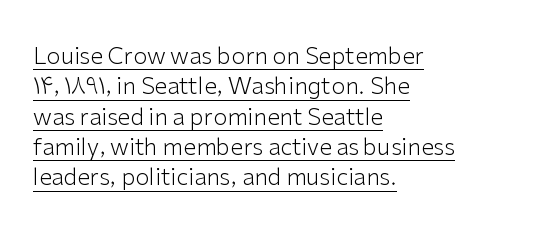
Q: Is the text bold? A: No.
Q: Is the text italic (slanted)? A: No, it is upright.
Q: Is the text underlined? A: Yes.
Q: How is the paragraph aligned? A: Left-aligned.
Q: Is the spacing between letters normal or unusually wide? A: Normal.
Q: Is the spacing between lines tight, normal or loose? A: Normal.
